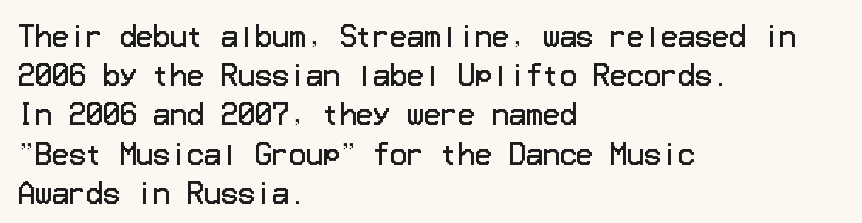
{"serif": "no", "italic": "no", "bold": "no", "weight": "regular", "width": "normal", "stroke_contrast": "low", "x_height": "medium", "underline": "no", "align": "left", "line_spacing": "normal", "line_spacing_ratio": 1.4, "letter_spacing": "normal", "letter_spacing_em": 0.0, "glyph_px": 28}
